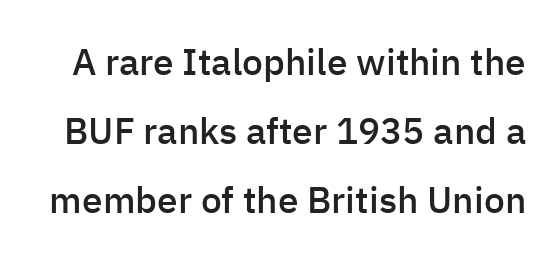
The image shows 37 px semibold sans-serif type, upright; set line spacing 1.86x, normal letter spacing, not underlined; low stroke contrast and a medium x-height.
